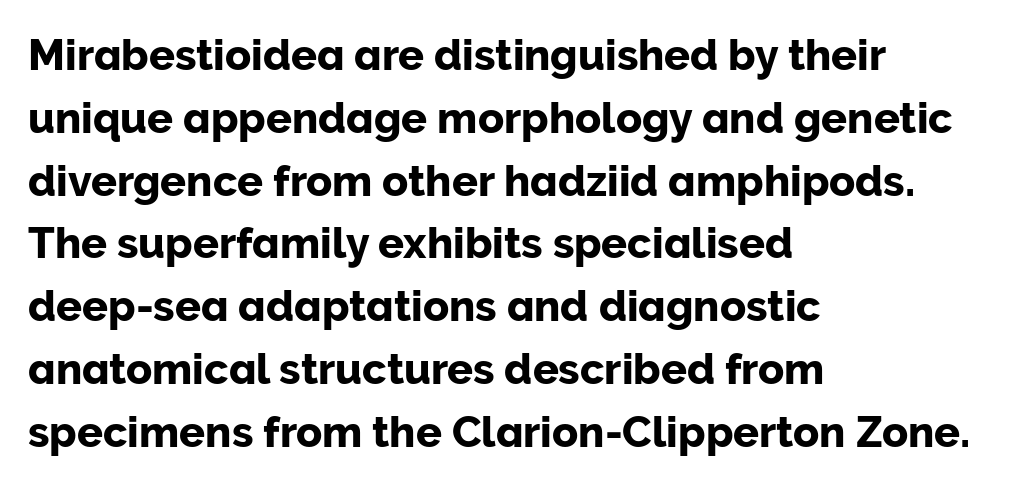
Just letters on the line, the space beneath them empty. Which margin do the lines hug? The left one — the right edge is uneven. A roman cut, with each character standing at attention. Character widths vary here, with narrow letters taking less room than wide ones.
